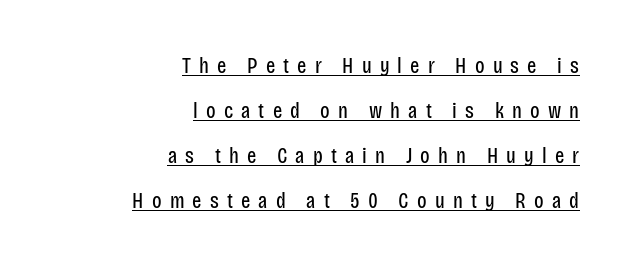
Q: Is the text bold? A: No.
Q: Is the text italic (slanted)? A: No, it is upright.
Q: Is the text underlined? A: Yes.
Q: How is the paragraph aligned? A: Right-aligned.
Q: Is the spacing between letters normal or unusually wide? A: Unusually wide.
Q: Is the spacing between lines tight, normal or loose? A: Loose.
